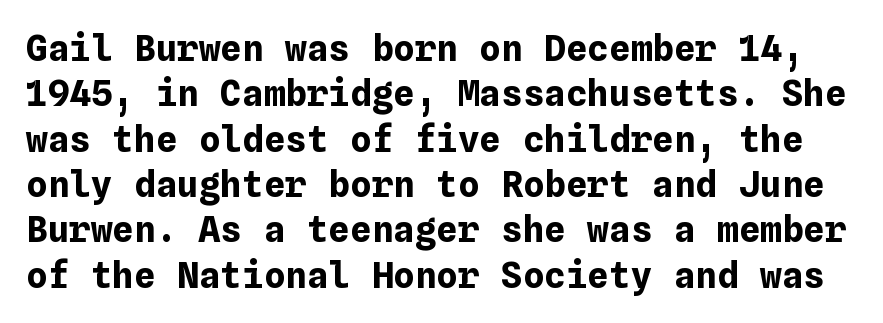
Q: Is the text bold? A: Yes.
Q: Is the text italic (slanted)? A: No, it is upright.
Q: Is the text underlined? A: No.
Q: Is the spacing between letters normal or unusually wide? A: Normal.
Q: Is the spacing between lines tight, normal or loose? A: Normal.
Q: Width (condensed, normal, or wide)? A: Normal.
Q: Stroke contrast? A: Low.
Q: x-height? A: Medium.
